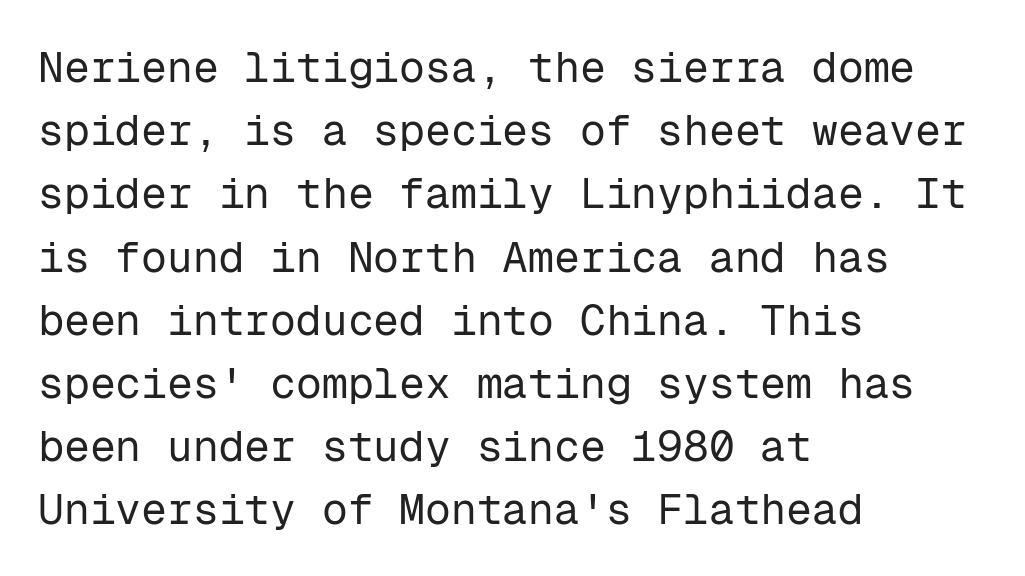
A typesetter would call this zero additional tracking. Line spacing here is normal. On a weight scale, this lands at 450 or below. This sample has the even, mechanical cadence of fixed-width lettering. The typography opts for an upright posture over an oblique one.
